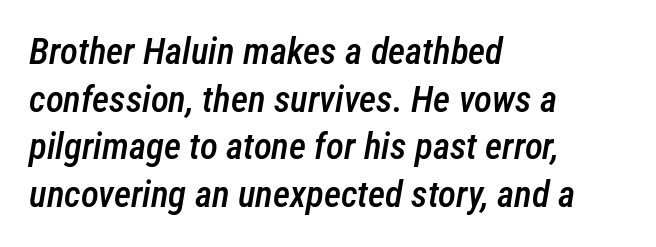
Between one letter and the next there's only the usual sliver of space. As a designer I'd log this as weight 600, semibold. Whoever set this chose a conventional vertical rhythm. Does the lettering tilt? It does — this is italic. Proportional: the letters do not fall into vertical columns.
